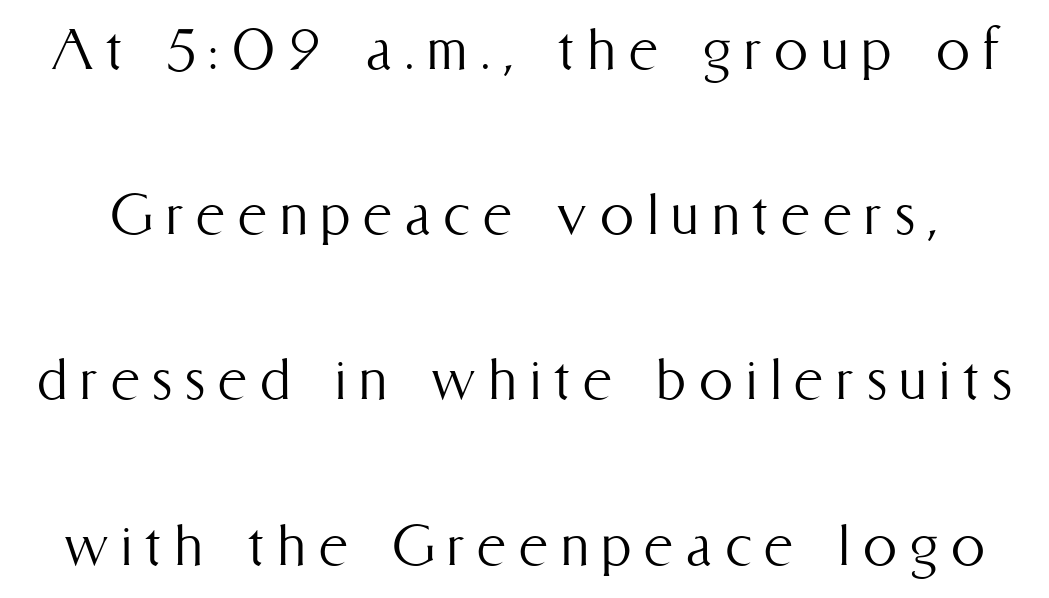
Nothing heavy about these letters — not bold at all. In terms of posture, this sample is upright. You could not count columns in this text — the font is proportionally spaced. Each row of text sits above clean, open space. You could fit nearly another row in the gap between these rows.
